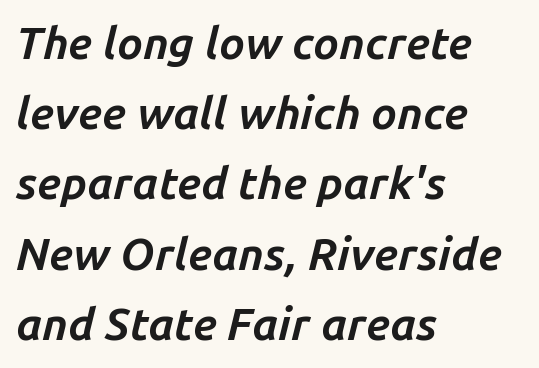
The image shows 45 px bold type, italic (leaning right); set left-aligned, normal line spacing (1.56x), normal letter spacing, not underlined; low stroke contrast and a medium x-height.
